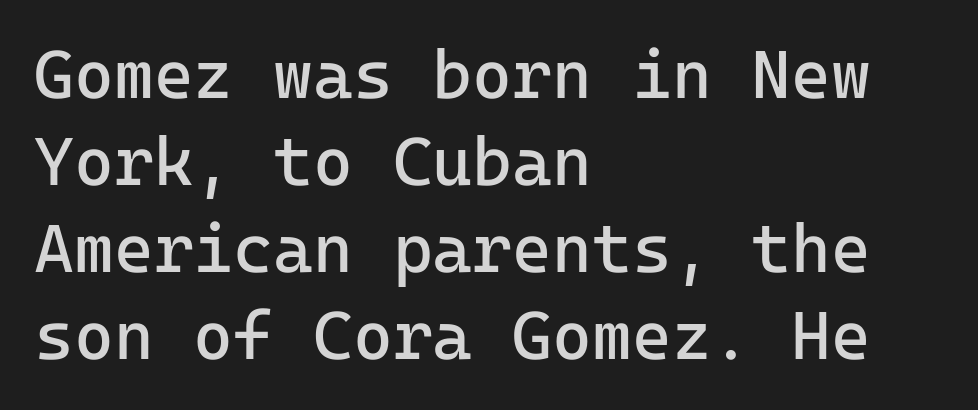
The line-height multiplier appears to be the usual default. Does extra space separate the letters? No, they use regular spacing. The compositor pushed each line to the left boundary. The text was rendered using a sans face with plain stroke endings. Summary of weight: not heavy and not bold. Anything drawn beneath the words? Only blank space.
